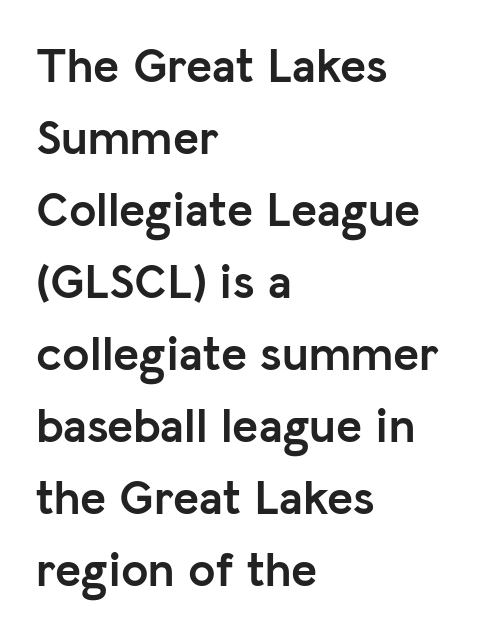
Q: Is the text bold? A: Yes.
Q: Is the text italic (slanted)? A: No, it is upright.
Q: Is the typeface a serif or a sans-serif typeface? A: Sans-serif.
Q: Is the text underlined? A: No.
Q: How is the paragraph aligned? A: Left-aligned.
Q: Is the spacing between letters normal or unusually wide? A: Normal.
Q: Is the spacing between lines tight, normal or loose? A: Normal.
Q: Width (condensed, normal, or wide)? A: Normal.
Q: Stroke contrast? A: Low.
Q: x-height? A: Medium.
Q: Monospaced? A: No.
